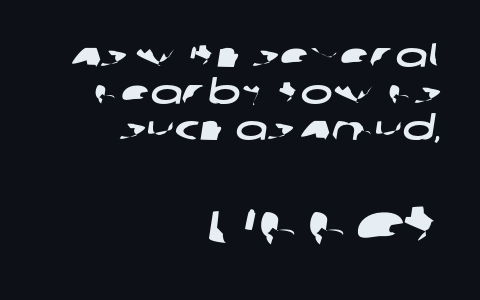
Q: Is the typeface a serif or a sans-serif typeface? A: Sans-serif.
Q: Is the text underlined? A: No.
Q: How is the paragraph aligned? A: Right-aligned.
Q: Is the spacing between letters normal or unusually wide? A: Normal.
Q: Is the spacing between lines tight, normal or loose? A: Tight.
Q: Which block of text is set in a larger size, the first (top) or the second (bottom)? A: The second (bottom) one.
Q: Width (condensed, normal, or wide)? A: Wide.
Q: Stroke contrast? A: Low.
Q: x-height? A: Large.
Q: Monospaced? A: No.
